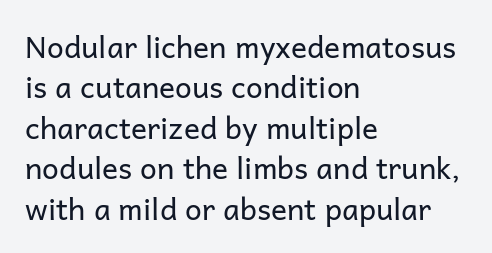
Q: Is the text bold? A: No.
Q: Is the text italic (slanted)? A: No, it is upright.
Q: Is the typeface a serif or a sans-serif typeface? A: Sans-serif.
Q: Is the text underlined? A: No.
Q: How is the paragraph aligned? A: Left-aligned.
Q: Is the spacing between letters normal or unusually wide? A: Normal.
Q: Is the spacing between lines tight, normal or loose? A: Normal.
Q: Width (condensed, normal, or wide)? A: Normal.
Q: Stroke contrast? A: Low.
Q: x-height? A: Medium.
Q: Monospaced? A: No.
